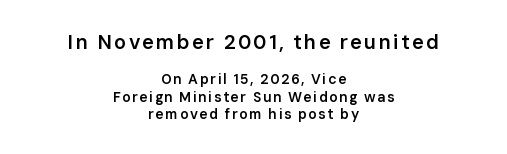
{"italic": "no", "bold": "semi", "underline": "no", "align": "center", "line_spacing": "normal", "line_spacing_ratio": 1.26, "larger_block": "first", "size_ratio": 1.43, "glyph_px": 20}
